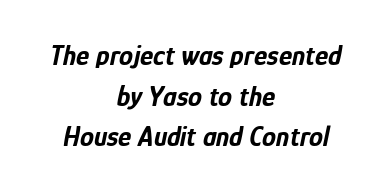
The image shows 28 px bold, condensed type, italic (leaning right); set centered, normal line spacing (1.45x), normal letter spacing, not underlined; low stroke contrast and a medium x-height.
